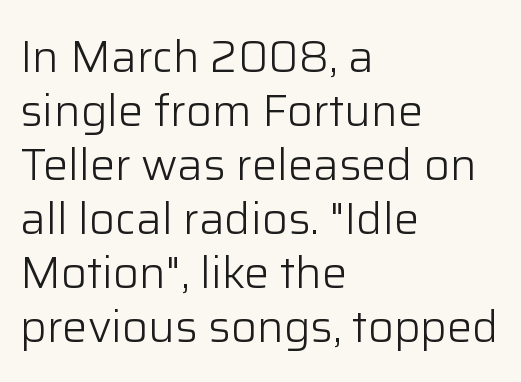
Spacing verdict: proportional, widths tailored to each character. Serif or sans? Sans — the stroke terminals are bare. The letters stand upright; this is a roman face. Glance below the letters and you will spot only blank space.
